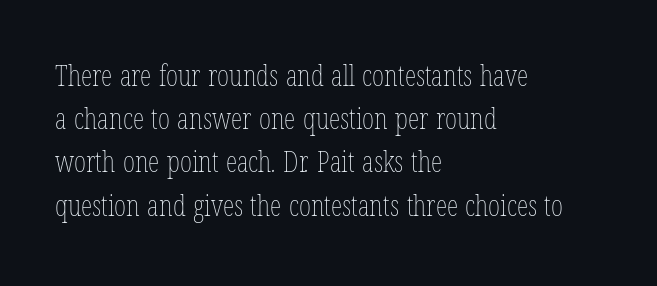
{"bold": "no", "weight": "thin", "width": "condensed", "stroke_contrast": "low", "x_height": "medium", "monospaced": "no", "underline": "no", "align": "left", "line_spacing": "normal", "line_spacing_ratio": 1.49, "letter_spacing": "normal", "letter_spacing_em": 0.0, "glyph_px": 29}
